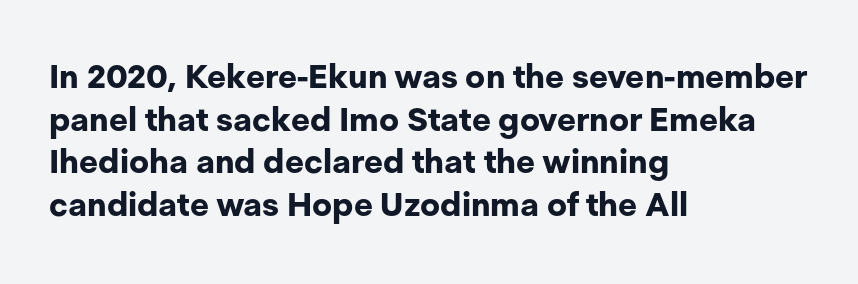
Q: Is the text bold? A: Yes.
Q: Is the text italic (slanted)? A: No, it is upright.
Q: Is the typeface a serif or a sans-serif typeface? A: Sans-serif.
Q: Is the text underlined? A: No.
Q: How is the paragraph aligned? A: Left-aligned.
Q: Is the spacing between letters normal or unusually wide? A: Normal.
Q: Is the spacing between lines tight, normal or loose? A: Normal.
Q: Width (condensed, normal, or wide)? A: Normal.
Q: Stroke contrast? A: Low.
Q: x-height? A: Medium.
Q: Monospaced? A: No.
